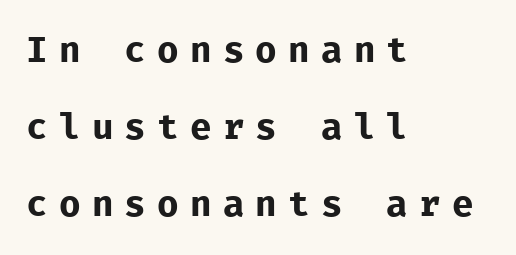
Q: Is the text bold? A: No.
Q: Is the text italic (slanted)? A: No, it is upright.
Q: Is the typeface a serif or a sans-serif typeface? A: Sans-serif.
Q: Is the text underlined? A: No.
Q: How is the paragraph aligned? A: Left-aligned.
Q: Is the spacing between letters normal or unusually wide? A: Unusually wide.
Q: Is the spacing between lines tight, normal or loose? A: Loose.
Q: Width (condensed, normal, or wide)? A: Normal.
Q: Stroke contrast? A: Low.
Q: x-height? A: Medium.
Q: Monospaced? A: Yes.
